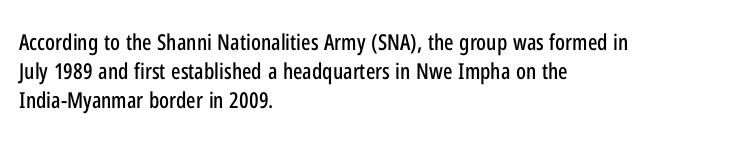
The image shows 22 px text type, upright; set left-aligned, normal line spacing (1.31x), normal letter spacing, not underlined.
